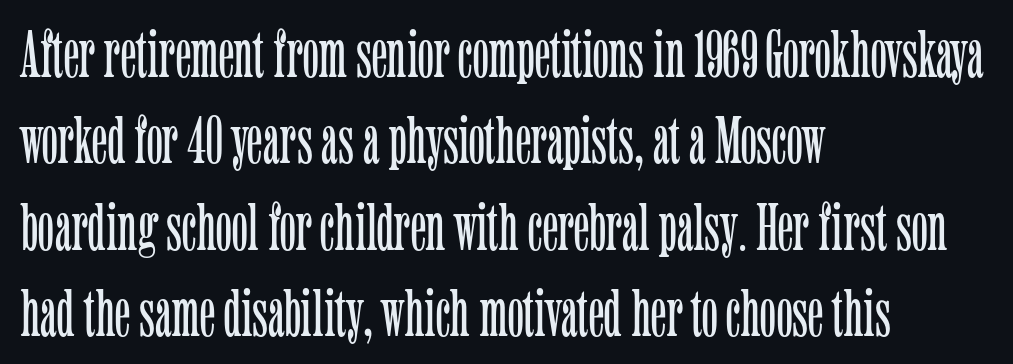
{"serif": "yes", "italic": "no", "bold": "no", "weight": "light", "width": "condensed", "stroke_contrast": "low", "x_height": "medium", "monospaced": "no", "underline": "no", "align": "left", "line_spacing": "normal", "line_spacing_ratio": 1.29, "letter_spacing": "normal", "letter_spacing_em": 0.0, "glyph_px": 67}
